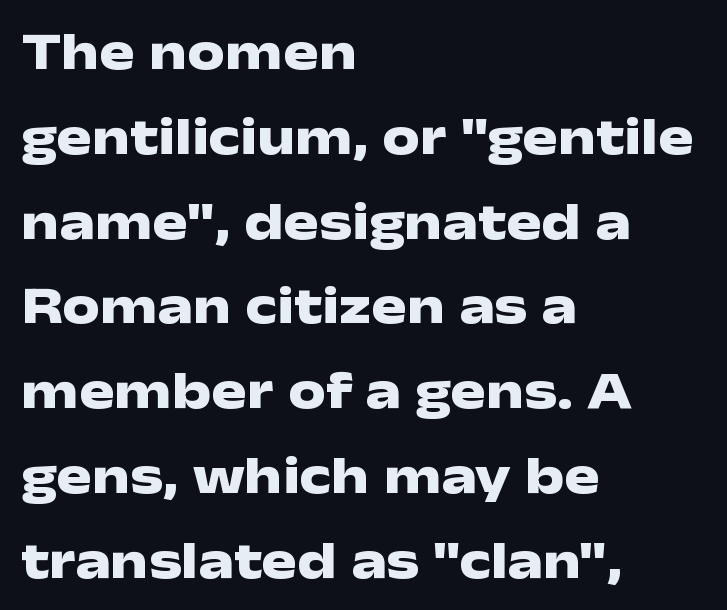
The image shows 53 px heavy, wide sans-serif type, upright; set left-aligned, normal line spacing (1.6x), normal letter spacing, not underlined; low stroke contrast and a medium x-height.
